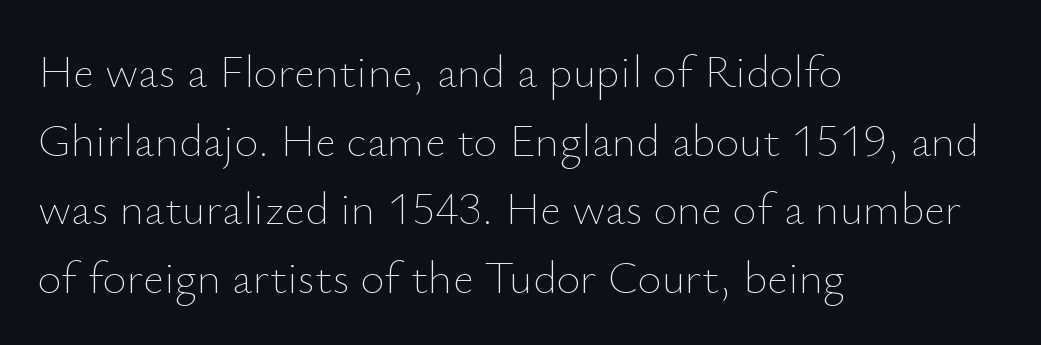
Q: Is the text bold? A: No.
Q: Is the text italic (slanted)? A: No, it is upright.
Q: Is the text underlined? A: No.
Q: How is the paragraph aligned? A: Left-aligned.
Q: Is the spacing between letters normal or unusually wide? A: Normal.
Q: Is the spacing between lines tight, normal or loose? A: Normal.
Q: Width (condensed, normal, or wide)? A: Normal.
Q: Stroke contrast? A: Low.
Q: x-height? A: Small.
Q: Monospaced? A: No.
